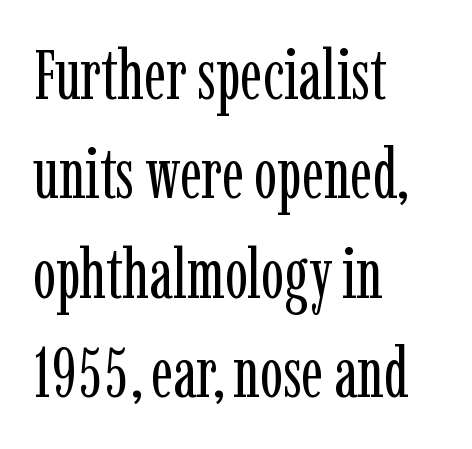
Q: Is the text bold? A: No.
Q: Is the text italic (slanted)? A: No, it is upright.
Q: Is the typeface a serif or a sans-serif typeface? A: Serif.
Q: Is the text underlined? A: No.
Q: How is the paragraph aligned? A: Left-aligned.
Q: Is the spacing between letters normal or unusually wide? A: Normal.
Q: Is the spacing between lines tight, normal or loose? A: Normal.
Q: Width (condensed, normal, or wide)? A: Condensed.
Q: Stroke contrast? A: Low.
Q: x-height? A: Medium.
Q: Monospaced? A: No.
